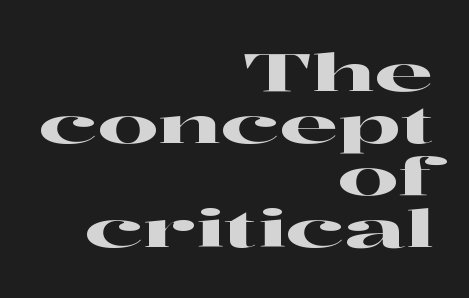
The image shows 53 px wide serif type, upright; set right-aligned, tight line spacing (0.98x), normal letter spacing, not underlined; high stroke contrast and a medium x-height.
